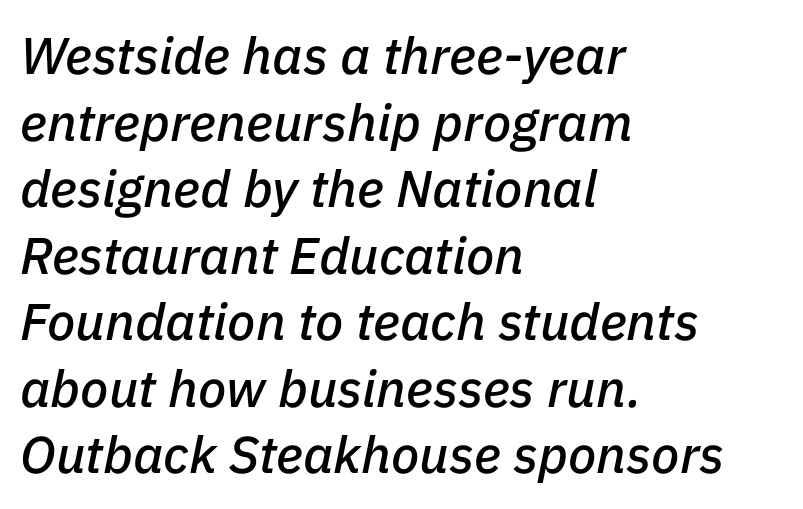
The image shows 52 px text type, italic (leaning right); set left-aligned, normal line spacing (1.28x), normal letter spacing, not underlined; low stroke contrast and a medium x-height.
